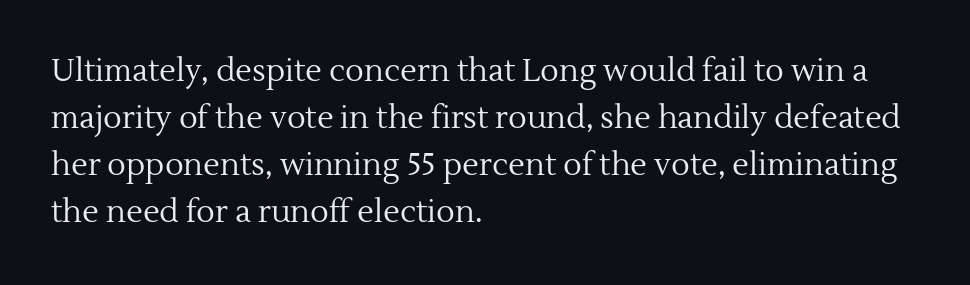
A serif font was chosen for this passage. The compositor pushed each line to the left boundary. Vertical spacing — default. Looks like regular typesetting: each glyph gets only the width it needs. Italic? Not at all — the glyphs are vertical. Weight: not bold — regular or lighter.
